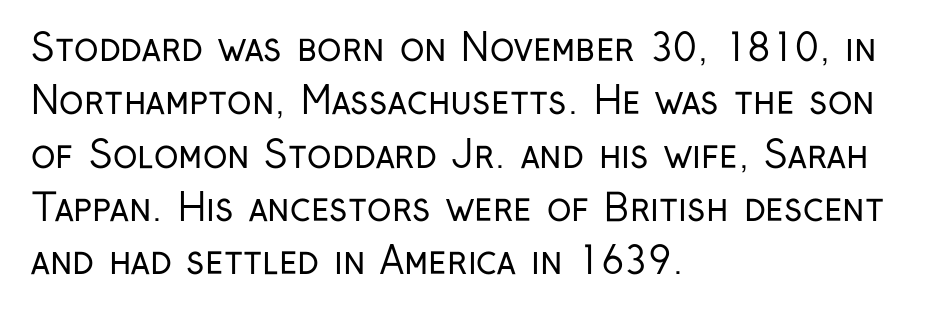
The image shows 37 px regular-weight, condensed sans-serif type, upright; set left-aligned, normal line spacing (1.44x), normal letter spacing, not underlined; low stroke contrast and a medium x-height.
